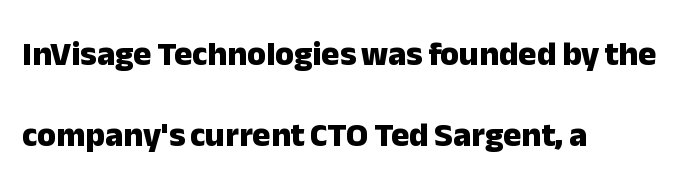
{"serif": "no", "italic": "no", "bold": "yes", "weight": "heavy", "width": "normal", "stroke_contrast": "low", "x_height": "medium", "monospaced": "no", "underline": "no", "align": "left", "line_spacing": "loose", "line_spacing_ratio": 2.38, "letter_spacing": "normal", "letter_spacing_em": 0.0, "glyph_px": 34}
